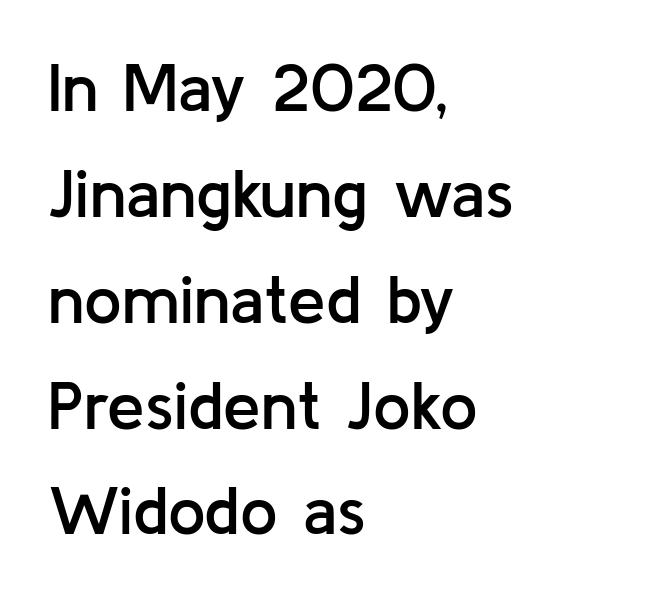
{"serif": "no", "italic": "no", "bold": "semi", "weight": "semibold", "width": "normal", "stroke_contrast": "low", "x_height": "medium", "monospaced": "no", "underline": "no", "align": "left", "line_spacing": "normal", "line_spacing_ratio": 1.58, "letter_spacing": "normal", "letter_spacing_em": 0.0, "glyph_px": 67}
